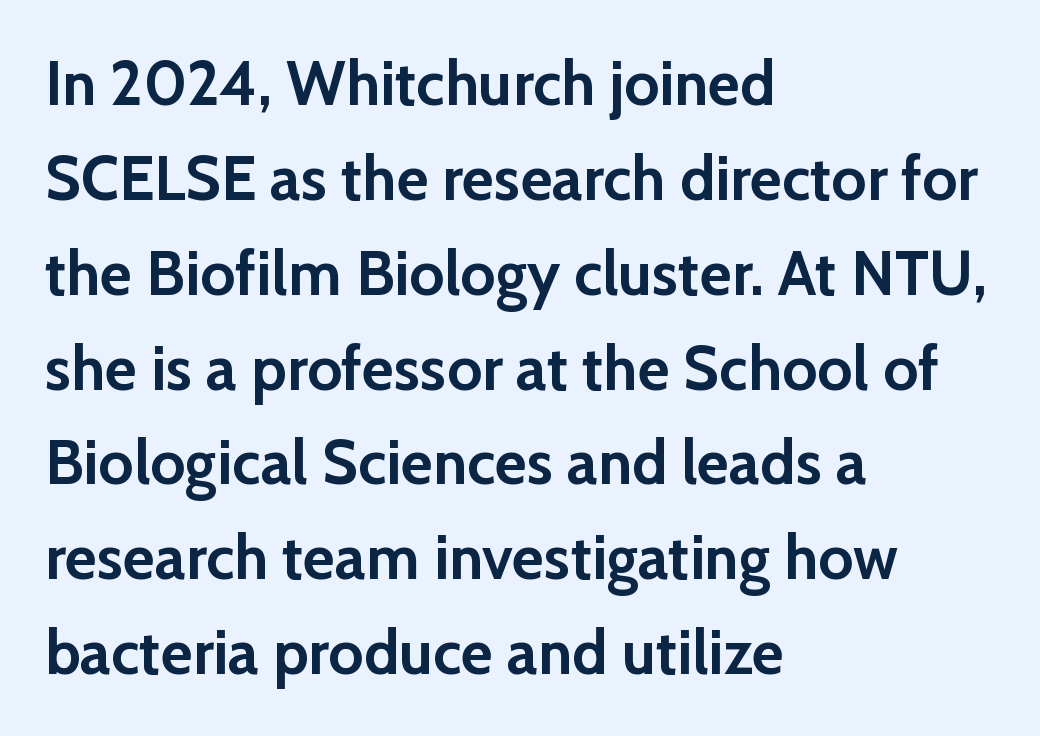
Q: Is the text bold? A: Yes.
Q: Is the text italic (slanted)? A: No, it is upright.
Q: Is the typeface a serif or a sans-serif typeface? A: Sans-serif.
Q: Is the text underlined? A: No.
Q: How is the paragraph aligned? A: Left-aligned.
Q: Is the spacing between letters normal or unusually wide? A: Normal.
Q: Is the spacing between lines tight, normal or loose? A: Normal.
Q: Width (condensed, normal, or wide)? A: Normal.
Q: Stroke contrast? A: Low.
Q: x-height? A: Medium.
Q: Monospaced? A: No.
